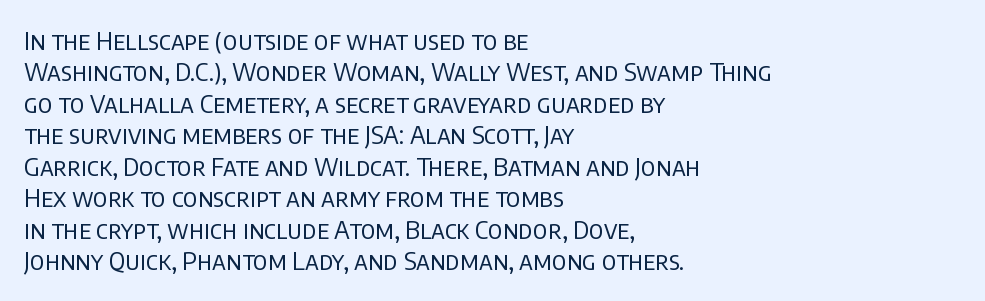
No letter is thick-stroked: the sample isn't bold. This is roman type, the default non-slanted kind. One glance says typical: line gaps are just what's usual. Plain, unruled lines of type. This sample is left-justified, so line endings fall wherever the words run out.
